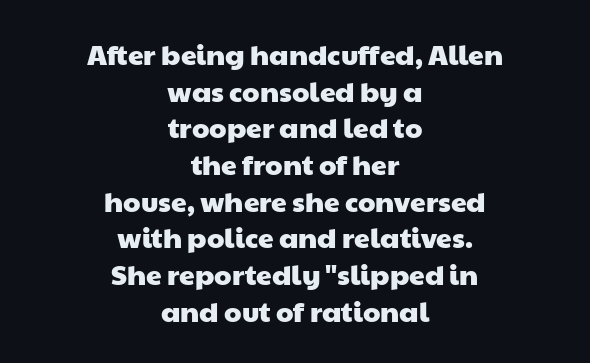
Q: Is the typeface a serif or a sans-serif typeface? A: Sans-serif.
Q: Is the text underlined? A: No.
Q: How is the paragraph aligned? A: Centered.
Q: Is the spacing between letters normal or unusually wide? A: Normal.
Q: Is the spacing between lines tight, normal or loose? A: Normal.
Q: Width (condensed, normal, or wide)? A: Wide.
Q: Stroke contrast? A: Low.
Q: x-height? A: Medium.
Q: Monospaced? A: No.
